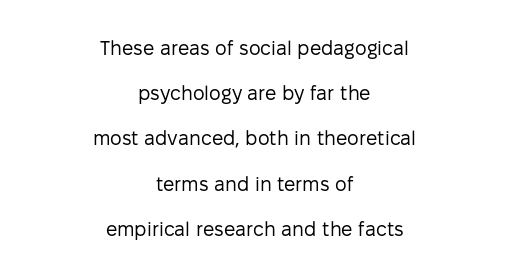
Q: Is the text bold? A: No.
Q: Is the text italic (slanted)? A: No, it is upright.
Q: Is the text underlined? A: No.
Q: How is the paragraph aligned? A: Centered.
Q: Is the spacing between letters normal or unusually wide? A: Normal.
Q: Is the spacing between lines tight, normal or loose? A: Loose.
